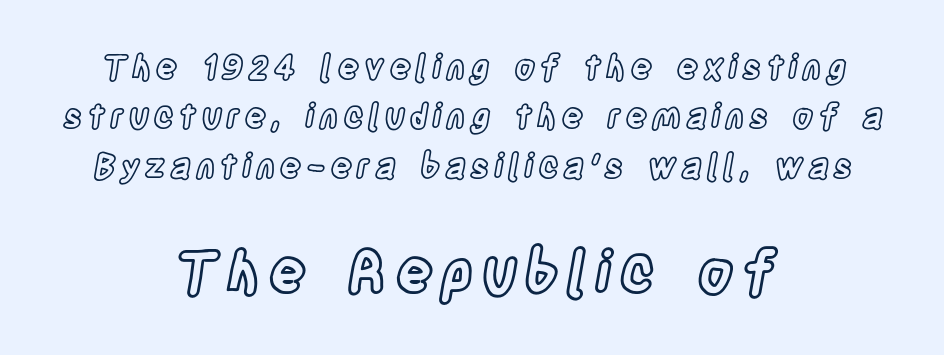
The following chunk of copy outweighs the initial chunk in type size. Caption: multi-line text, centered on the measure. The area under the type is left untouched. Here the designer chose a conventional face with non-uniform glyph widths.
